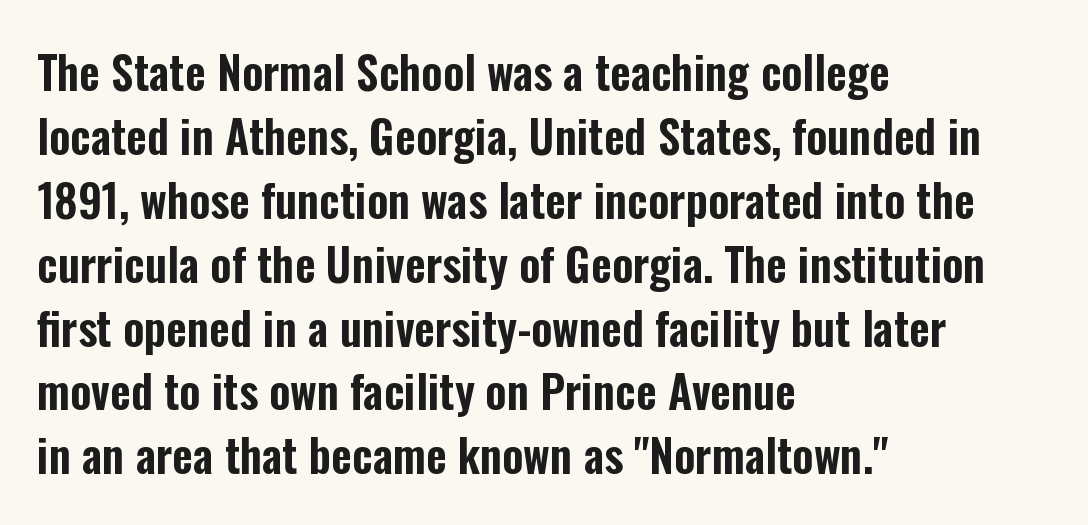
The image shows 45 px condensed sans-serif type, upright; set left-aligned, normal line spacing (1.42x), normal letter spacing, not underlined; low stroke contrast and a medium x-height.
